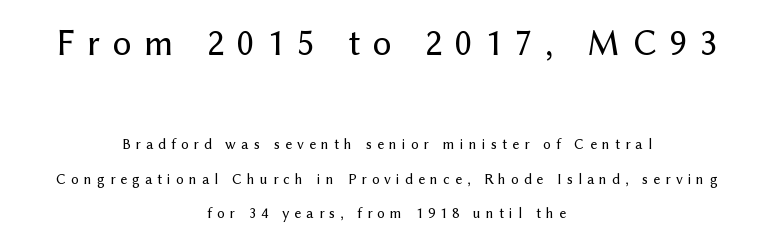
{"serif": "no", "italic": "no", "width": "normal", "stroke_contrast": "low", "x_height": "medium", "monospaced": "no", "underline": "no", "align": "center", "line_spacing": "loose", "line_spacing_ratio": 2.29, "letter_spacing": "wide", "letter_spacing_em": 0.34, "larger_block": "first", "size_ratio": 2.47, "glyph_px": 37}
